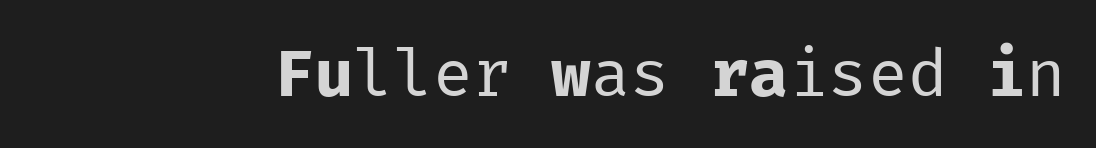
The image shows 66 px regular-weight sans-serif type, upright, monospaced; set normal letter spacing, not underlined; low stroke contrast and a medium x-height.
